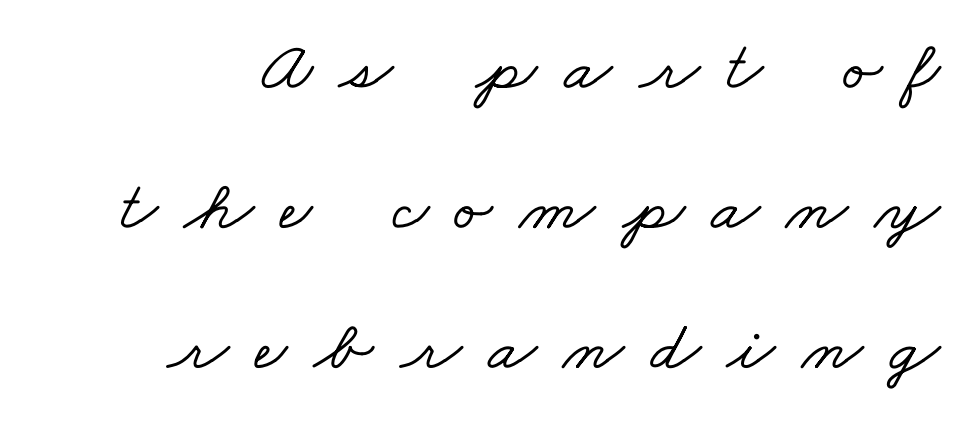
The image shows 71 px wide serif type; set loose line spacing (1.97x), unusually wide letter spacing (+0.37 em), not underlined; low stroke contrast and a small x-height.
